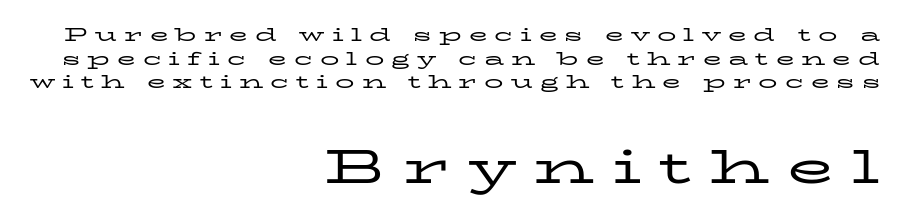
{"serif": "yes", "italic": "no", "bold": "no", "weight": "regular", "width": "wide", "stroke_contrast": "low", "x_height": "medium", "monospaced": "no", "underline": "no", "align": "right", "line_spacing_ratio": 1.24, "letter_spacing": "wide", "letter_spacing_em": 0.37, "larger_block": "second", "size_ratio": 2.53, "glyph_px": 48}
